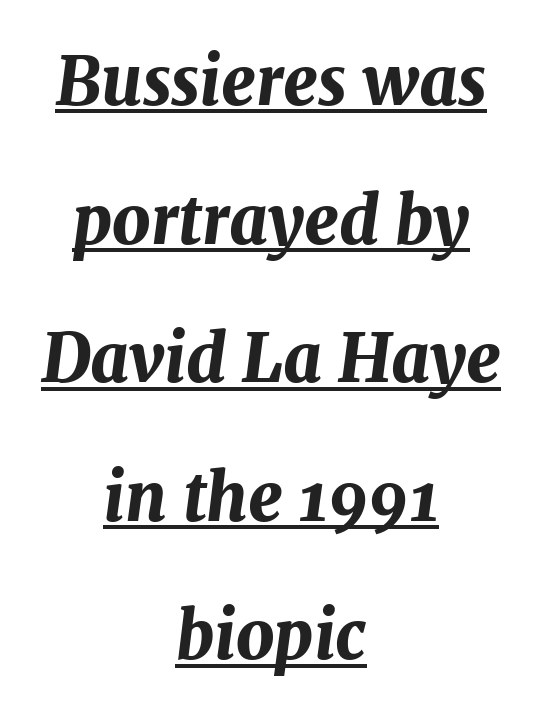
{"italic": "yes", "lean": "right", "slant_degrees": 7, "bold": "yes", "weight": "bold", "width": "normal", "stroke_contrast": "medium", "x_height": "medium", "monospaced": "no", "underline": "yes", "align": "center", "line_spacing": "loose", "line_spacing_ratio": 2.1, "letter_spacing": "normal", "letter_spacing_em": 0.0, "glyph_px": 66}
